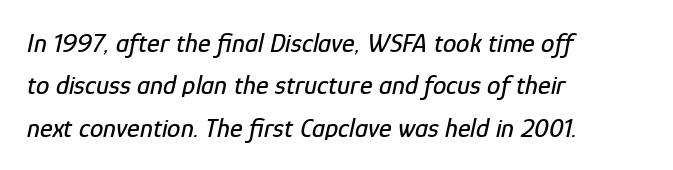
{"italic": "yes", "lean": "right", "slant_degrees": 12, "underline": "no", "align": "left", "line_spacing": "normal", "line_spacing_ratio": 1.57, "letter_spacing": "normal", "letter_spacing_em": 0.0, "glyph_px": 27}
